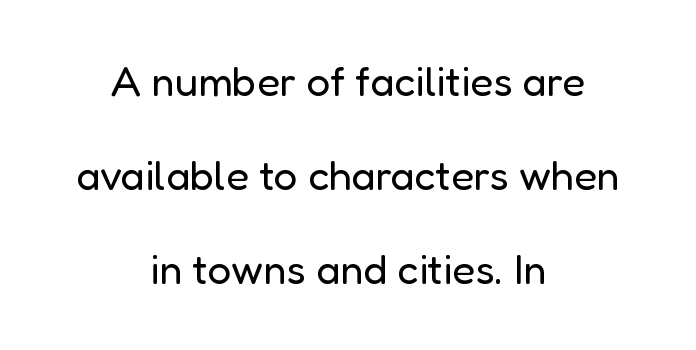
The image shows 42 px regular-weight sans-serif type, upright; set centered, loose line spacing (2.24x), normal letter spacing, not underlined; low stroke contrast and a medium x-height.
